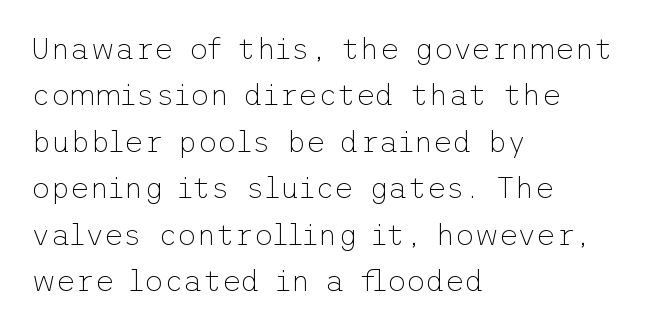
You could call the tracking neutral — neither tight nor loose. Serifs: no, the terminals of the letterforms are clean. This block has exactly the height ordinary leading produces. Unmarked baselines from the first word to the last. No extra ink here — the face is not bold. Which margin do the lines hug? The left one — the right edge is uneven.
